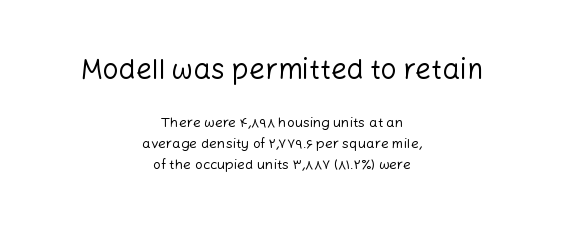
The image shows 28 px regular-weight sans-serif type, upright; set centered, normal line spacing (1.5x), normal letter spacing, not underlined; the first (top) block is 2.0x larger; low stroke contrast and a medium x-height.
